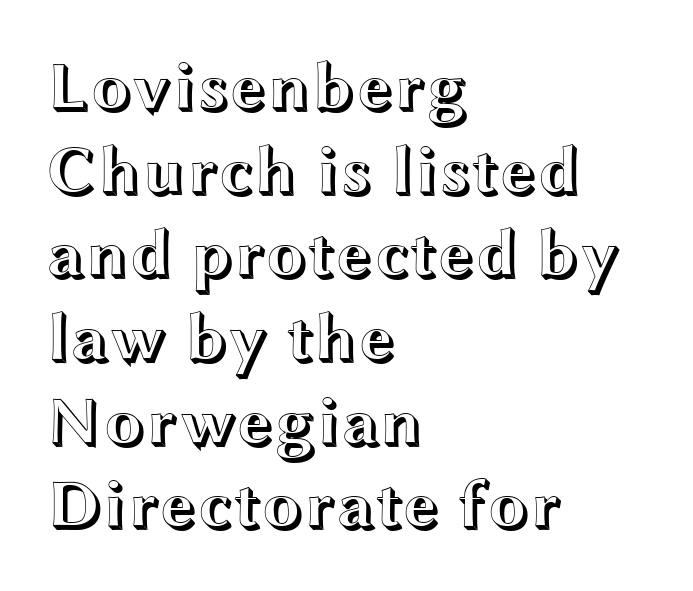
Q: Is the text italic (slanted)? A: No, it is upright.
Q: Is the text underlined? A: No.
Q: How is the paragraph aligned? A: Left-aligned.
Q: Is the spacing between letters normal or unusually wide? A: Normal.
Q: Width (condensed, normal, or wide)? A: Wide.
Q: x-height? A: Medium.
Q: Monospaced? A: No.
